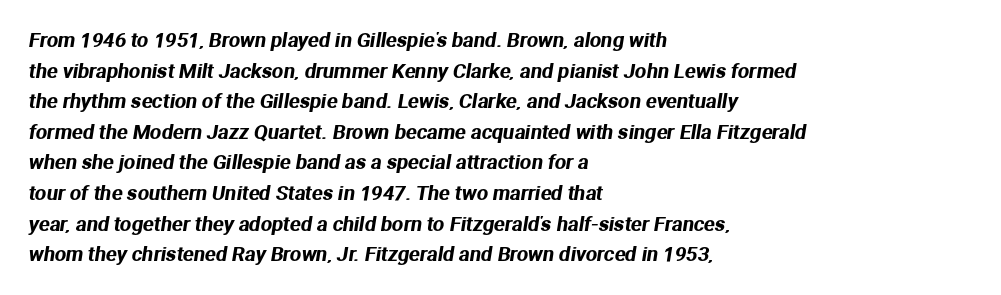
The image shows 20 px text type; set left-aligned, normal line spacing (1.53x), normal letter spacing, not underlined.
